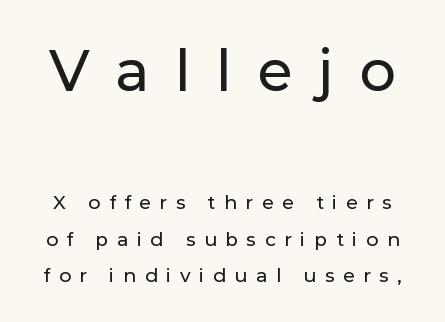
{"serif": "no", "italic": "no", "width": "normal", "stroke_contrast": "low", "x_height": "medium", "monospaced": "no", "underline": "no", "line_spacing": "loose", "line_spacing_ratio": 1.92, "letter_spacing": "wide", "letter_spacing_em": 0.45, "larger_block": "first", "size_ratio": 3.0, "glyph_px": 57}
